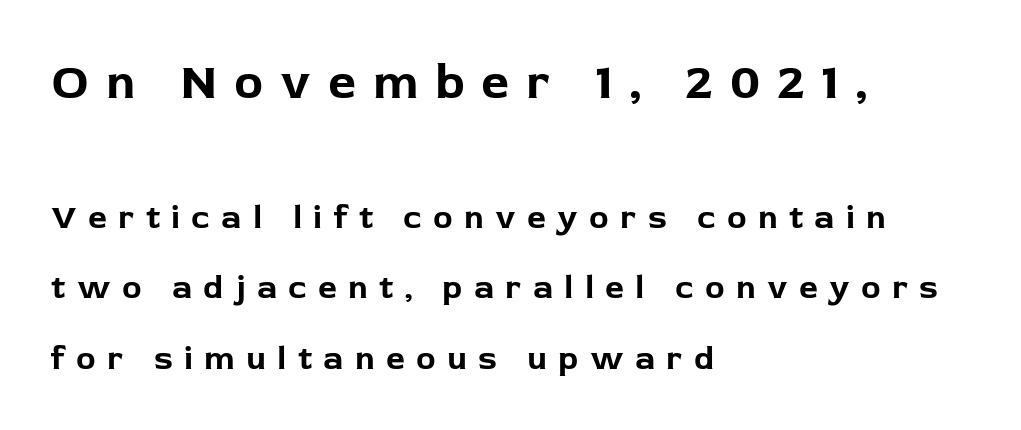
Q: Is the text bold? A: Yes.
Q: Is the text italic (slanted)? A: No, it is upright.
Q: Is the typeface a serif or a sans-serif typeface? A: Sans-serif.
Q: Is the text underlined? A: No.
Q: How is the paragraph aligned? A: Left-aligned.
Q: Is the spacing between letters normal or unusually wide? A: Unusually wide.
Q: Is the spacing between lines tight, normal or loose? A: Loose.
Q: Which block of text is set in a larger size, the first (top) or the second (bottom)? A: The first (top) one.
Q: Width (condensed, normal, or wide)? A: Normal.
Q: Stroke contrast? A: Low.
Q: x-height? A: Medium.
Q: Monospaced? A: No.
